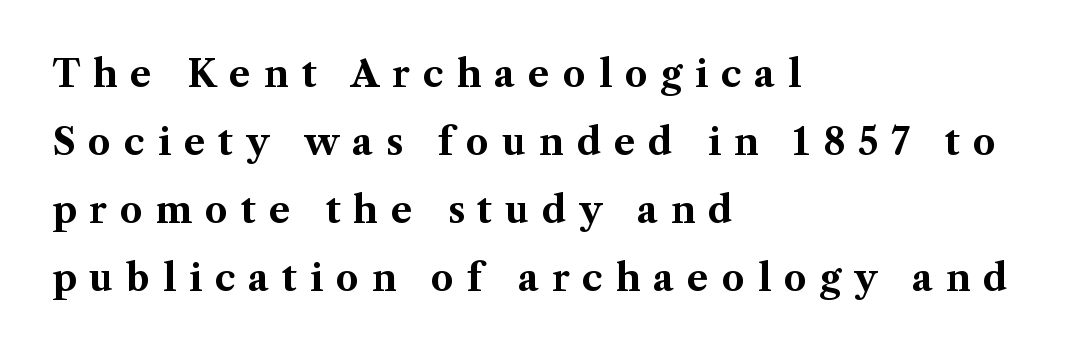
Characters follow at a spacing far wider than the type designer built in. The specimen reads as upright at a glance. Does the type have serifs? Yes, each stem ends in a small foot. If you drew a ruler down the left edge, every line would touch it. The face used here is proportionally spaced, like ordinary book or web type. Unmarked baselines from the first word to the last.
